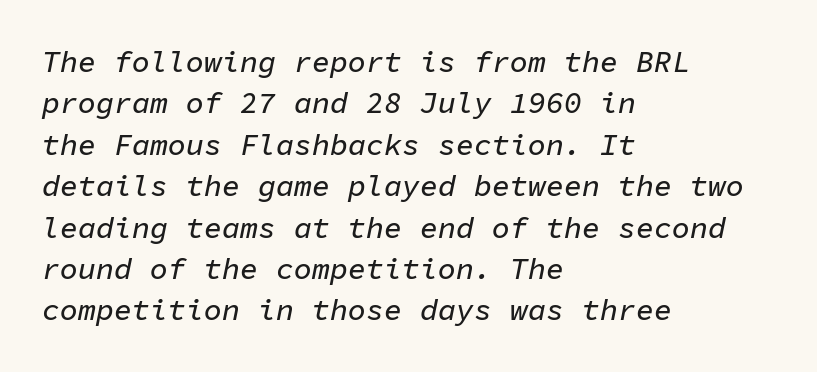
The designer left line spacing at the default. Letter spacing: default. The compositor pushed each line to the left boundary. Check the space under the baseline: it is left empty. Compared with ordinary roman type, these characters are visibly tilted. Here the designer chose a console-style face with uniform glyph widths.
